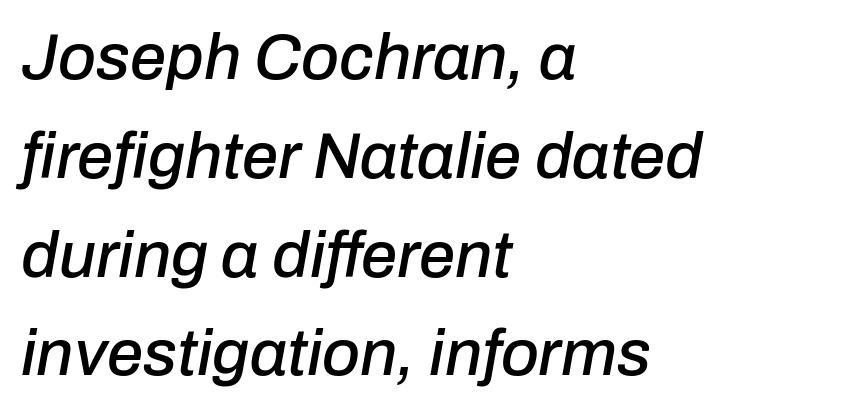
The face used here is proportionally spaced, like ordinary book or web type. The designer left line spacing at the default. A classic flush-left, rag-right setting is used for this passage. Standard letterfit; no display-style spreading of the glyphs. The letters are slanted; this is an italic face. Lines of text with bare space underneath.
